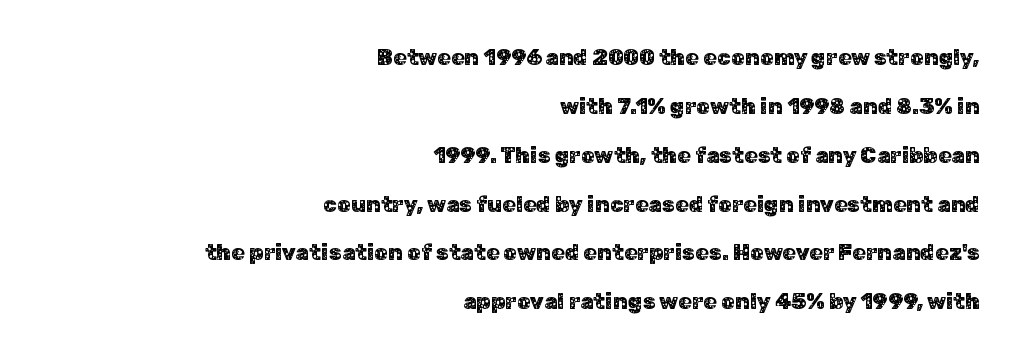
{"italic": "no", "underline": "no", "align": "right", "line_spacing": "loose", "line_spacing_ratio": 2.22, "letter_spacing": "normal", "letter_spacing_em": 0.0, "glyph_px": 22}
